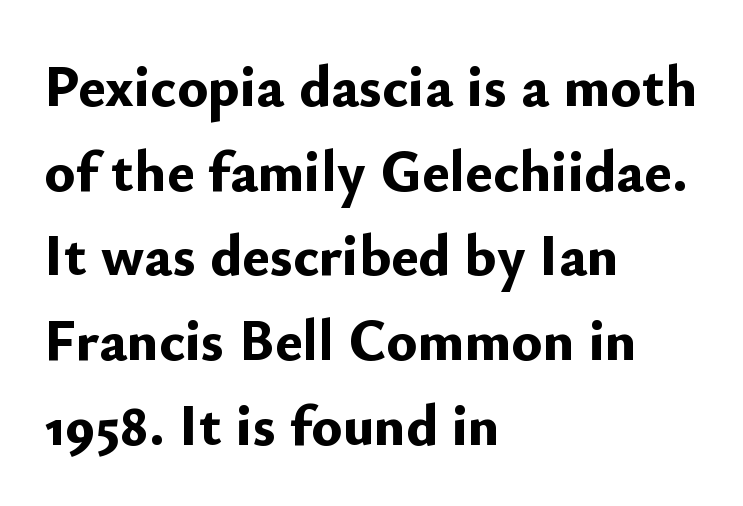
Q: Is the text bold? A: Yes.
Q: Is the text italic (slanted)? A: No, it is upright.
Q: Is the typeface a serif or a sans-serif typeface? A: Sans-serif.
Q: Is the text underlined? A: No.
Q: How is the paragraph aligned? A: Left-aligned.
Q: Is the spacing between letters normal or unusually wide? A: Normal.
Q: Is the spacing between lines tight, normal or loose? A: Normal.
Q: Width (condensed, normal, or wide)? A: Normal.
Q: Stroke contrast? A: Low.
Q: x-height? A: Small.
Q: Monospaced? A: No.
